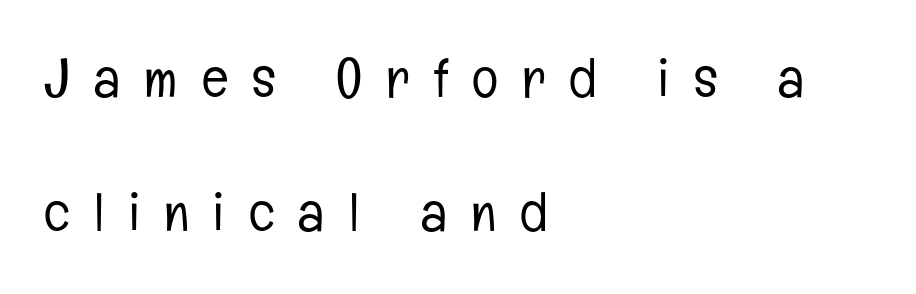
Q: Is the text bold? A: No.
Q: Is the text italic (slanted)? A: No, it is upright.
Q: Is the typeface a serif or a sans-serif typeface? A: Sans-serif.
Q: Is the text underlined? A: No.
Q: How is the paragraph aligned? A: Left-aligned.
Q: Is the spacing between letters normal or unusually wide? A: Unusually wide.
Q: Is the spacing between lines tight, normal or loose? A: Loose.
Q: Width (condensed, normal, or wide)? A: Condensed.
Q: Stroke contrast? A: Low.
Q: x-height? A: Medium.
Q: Monospaced? A: No.
